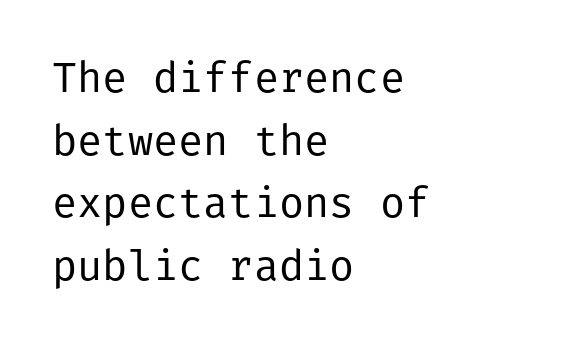
Heaviness? Minimal to ordinary, like unemphasized prose. The specimen reads as upright at a glance. The face used here is rendered with its standard letterfit. The text block is weighted toward the left margin, trailing off unevenly rightward. The designer went with a sans here, leaving each stem footless.
